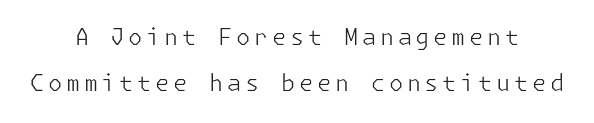
Q: Is the text bold? A: No.
Q: Is the text italic (slanted)? A: No, it is upright.
Q: Is the text underlined? A: No.
Q: How is the paragraph aligned? A: Centered.
Q: Is the spacing between lines tight, normal or loose? A: Loose.
